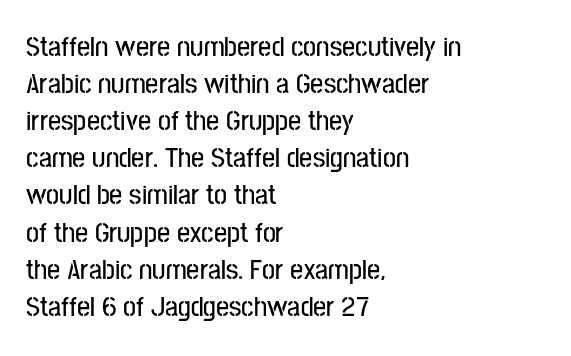
{"serif": "no", "italic": "no", "width": "condensed", "stroke_contrast": "low", "x_height": "medium", "monospaced": "no", "underline": "no", "align": "left", "line_spacing": "normal", "line_spacing_ratio": 1.28, "letter_spacing": "normal", "letter_spacing_em": 0.0, "glyph_px": 29}
